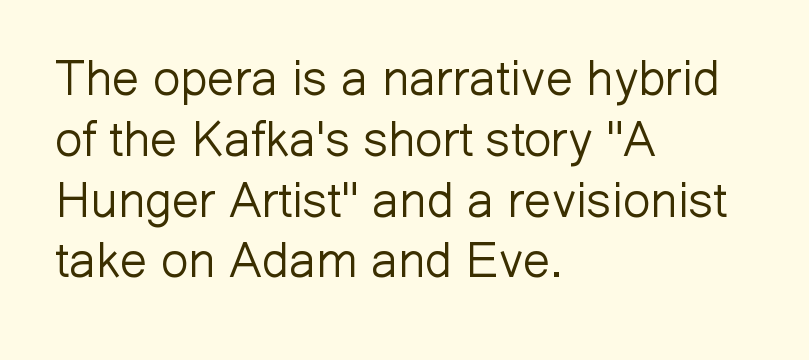
Q: Is the text bold? A: No.
Q: Is the text italic (slanted)? A: No, it is upright.
Q: Is the typeface a serif or a sans-serif typeface? A: Sans-serif.
Q: Is the text underlined? A: No.
Q: How is the paragraph aligned? A: Left-aligned.
Q: Is the spacing between letters normal or unusually wide? A: Normal.
Q: Width (condensed, normal, or wide)? A: Normal.
Q: Stroke contrast? A: Low.
Q: x-height? A: Medium.
Q: Monospaced? A: No.
